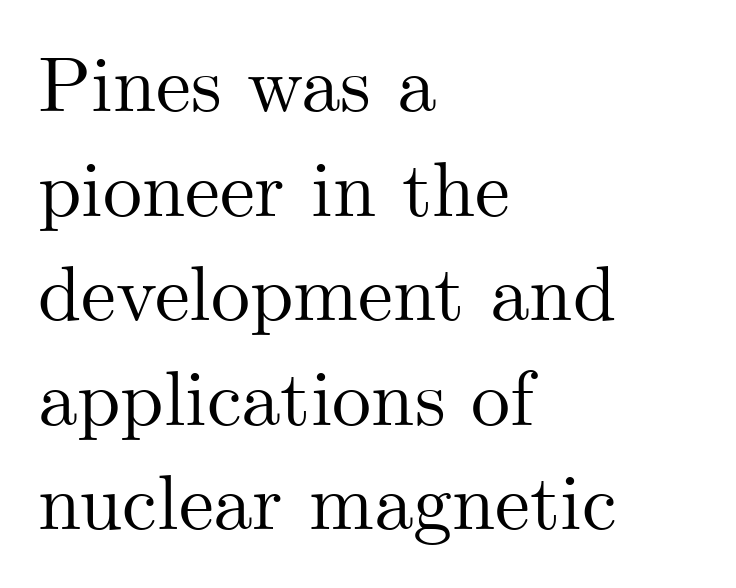
The image shows 78 px serif type, upright; set left-aligned, normal line spacing (1.34x), normal letter spacing, not underlined; medium stroke contrast and a small x-height.
